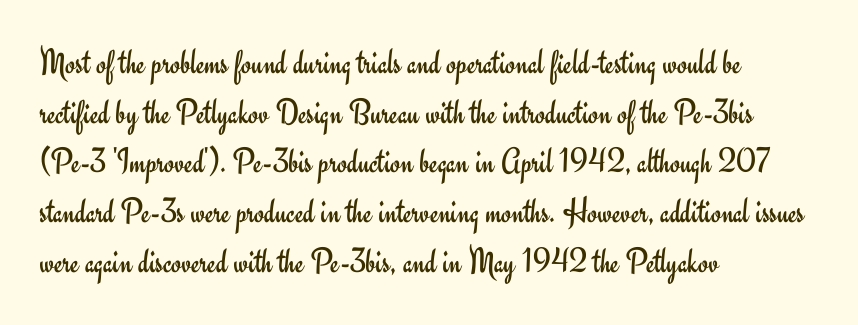
The image shows 36 px regular-weight sans-serif type; set left-aligned, normal line spacing (1.38x), normal letter spacing, not underlined; low stroke contrast and a small x-height.
